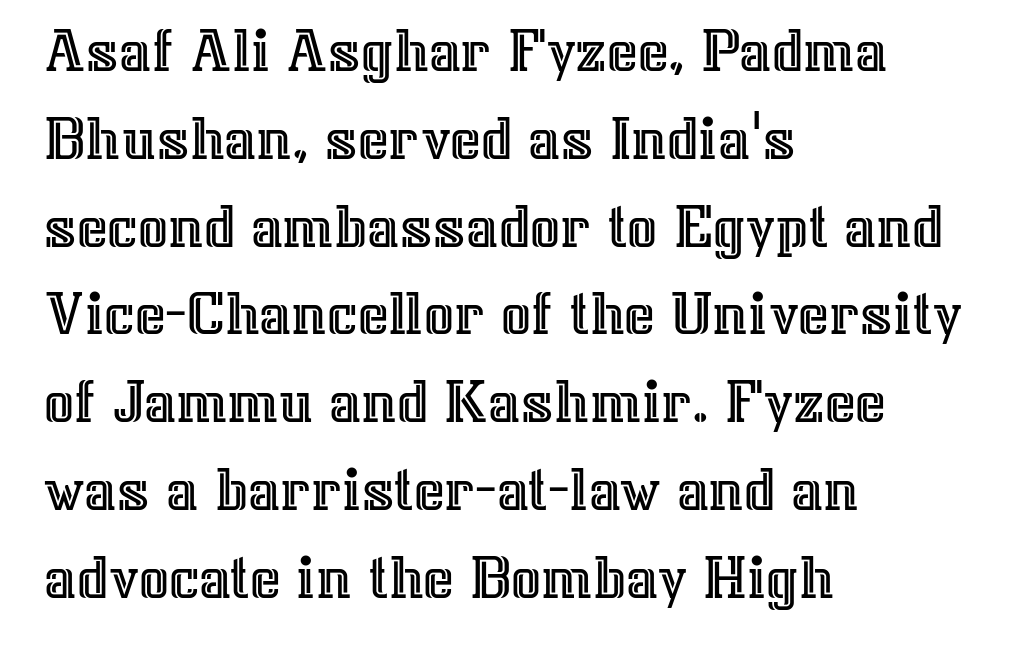
Is there much room between lines? A standard amount, neither cramped nor airy. Horizontal alignment here is leftward, the default for most running prose. The rendering uses natural spacing where letterforms have individual widths. This sample uses plain, unmodified letter spacing. Every stem runs plumb, perpendicular to the baseline.
